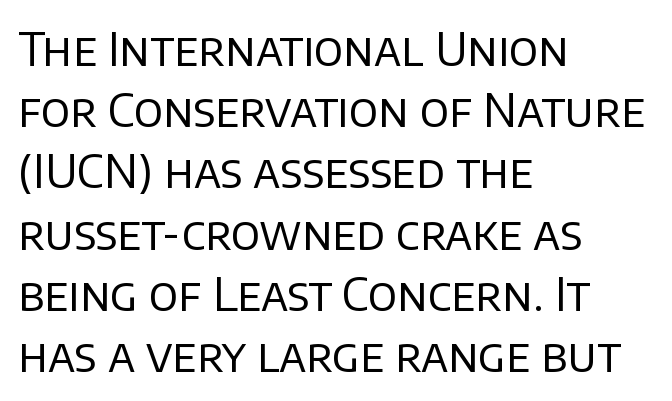
Q: Is the text bold? A: No.
Q: Is the text italic (slanted)? A: No, it is upright.
Q: Is the typeface a serif or a sans-serif typeface? A: Sans-serif.
Q: Is the text underlined? A: No.
Q: How is the paragraph aligned? A: Left-aligned.
Q: Is the spacing between letters normal or unusually wide? A: Normal.
Q: Is the spacing between lines tight, normal or loose? A: Normal.
Q: Width (condensed, normal, or wide)? A: Normal.
Q: Stroke contrast? A: Low.
Q: x-height? A: Large.
Q: Monospaced? A: No.
